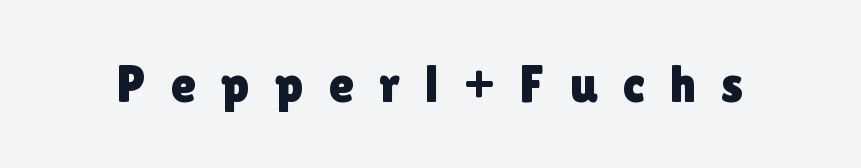
Proportional: the letters do not fall into vertical columns. Loose tracking; the words dissolve into strings of separated letters. Letters rest on an invisible, unmarked baseline. Nope, no serifs anywhere on these letters. The axis of the letterforms is exactly vertical.
